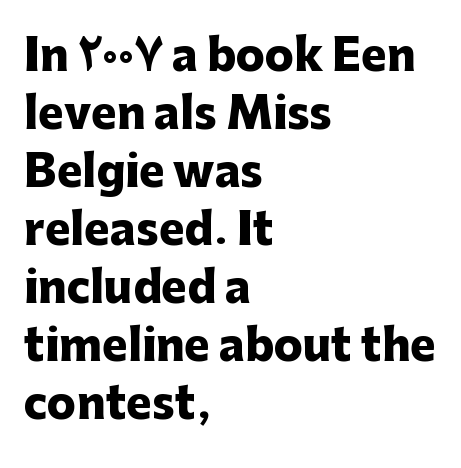
You'd pick this weight for a headline — it's a proper bold. Every stem runs plumb, perpendicular to the baseline. The strip under each line holds only bare page. One-word summary of the alignment: left. Short note: letters normally spaced.
